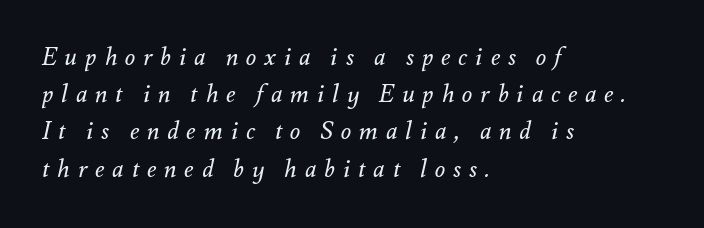
Q: Is the text bold? A: No.
Q: Is the text italic (slanted)? A: Yes, it leans right by about 12 degrees.
Q: Is the text underlined? A: No.
Q: How is the paragraph aligned? A: Left-aligned.
Q: Is the spacing between letters normal or unusually wide? A: Unusually wide.
Q: Is the spacing between lines tight, normal or loose? A: Normal.
